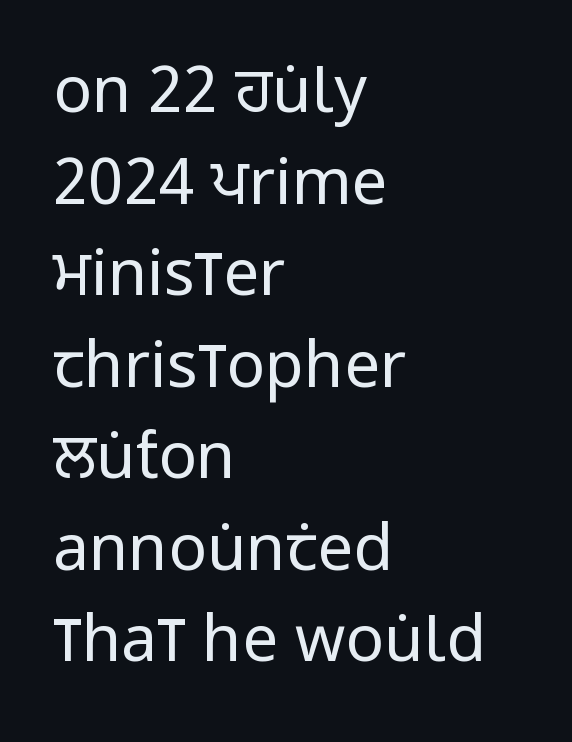
{"serif": "no", "italic": "no", "bold": "no", "weight": "regular", "width": "condensed", "stroke_contrast": "low", "x_height": "large", "monospaced": "no", "underline": "no", "align": "left", "line_spacing": "normal", "line_spacing_ratio": 1.43, "letter_spacing": "normal", "letter_spacing_em": 0.0, "glyph_px": 64}
